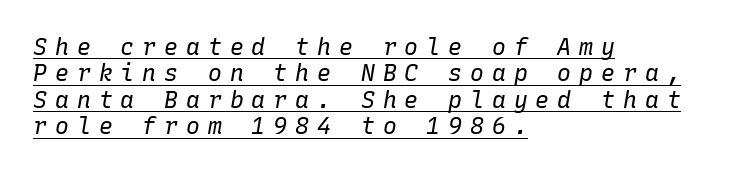
Q: Is the text bold? A: No.
Q: Is the text italic (slanted)? A: Yes, it leans right by about 10 degrees.
Q: Is the text underlined? A: Yes.
Q: How is the paragraph aligned? A: Left-aligned.
Q: Is the spacing between letters normal or unusually wide? A: Unusually wide.
Q: Is the spacing between lines tight, normal or loose? A: Tight.
